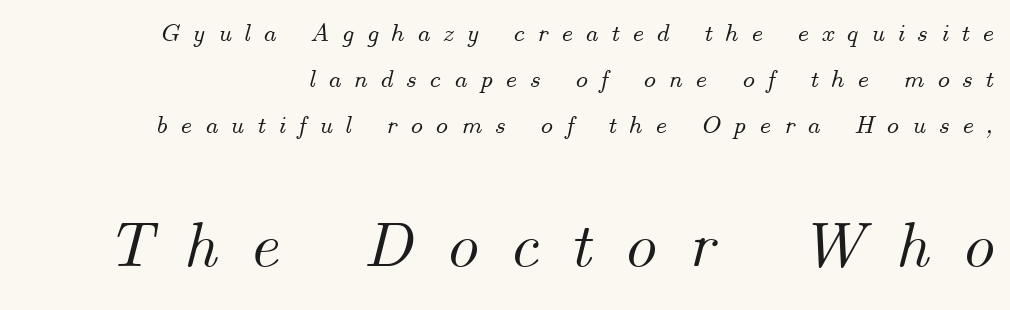
The image shows 65 px text type, italic (leaning right); set line spacing 1.76x, unusually wide letter spacing (+0.48 em), not underlined; the second (bottom) block is 2.5x larger; medium stroke contrast and a small x-height.
